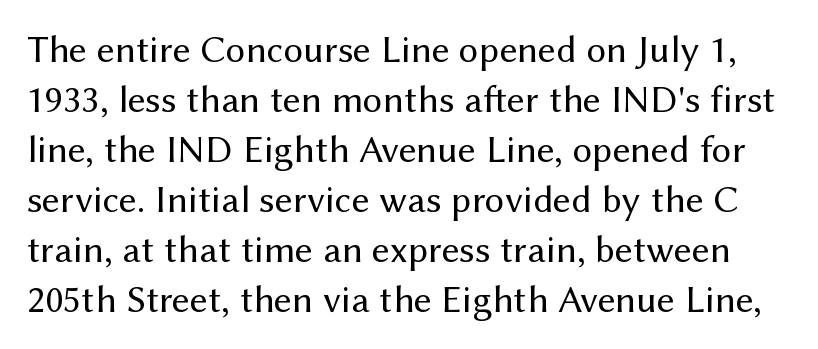
{"serif": "no", "italic": "no", "bold": "no", "weight": "regular", "width": "normal", "stroke_contrast": "medium", "x_height": "medium", "monospaced": "no", "underline": "no", "line_spacing": "normal", "line_spacing_ratio": 1.28, "letter_spacing": "normal", "letter_spacing_em": 0.0, "glyph_px": 39}
